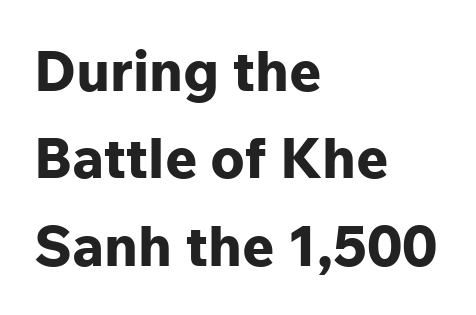
Q: Is the text bold? A: Yes.
Q: Is the text italic (slanted)? A: No, it is upright.
Q: Is the typeface a serif or a sans-serif typeface? A: Sans-serif.
Q: Is the text underlined? A: No.
Q: How is the paragraph aligned? A: Left-aligned.
Q: Is the spacing between letters normal or unusually wide? A: Normal.
Q: Is the spacing between lines tight, normal or loose? A: Normal.
Q: Width (condensed, normal, or wide)? A: Normal.
Q: Stroke contrast? A: Low.
Q: x-height? A: Medium.
Q: Monospaced? A: No.
